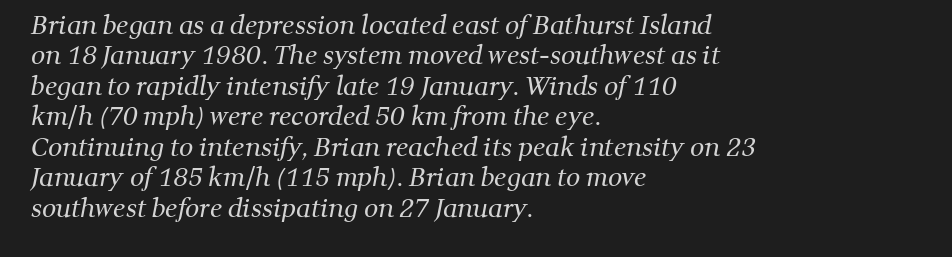
Q: Is the text bold? A: No.
Q: Is the text underlined? A: No.
Q: How is the paragraph aligned? A: Left-aligned.
Q: Is the spacing between letters normal or unusually wide? A: Normal.
